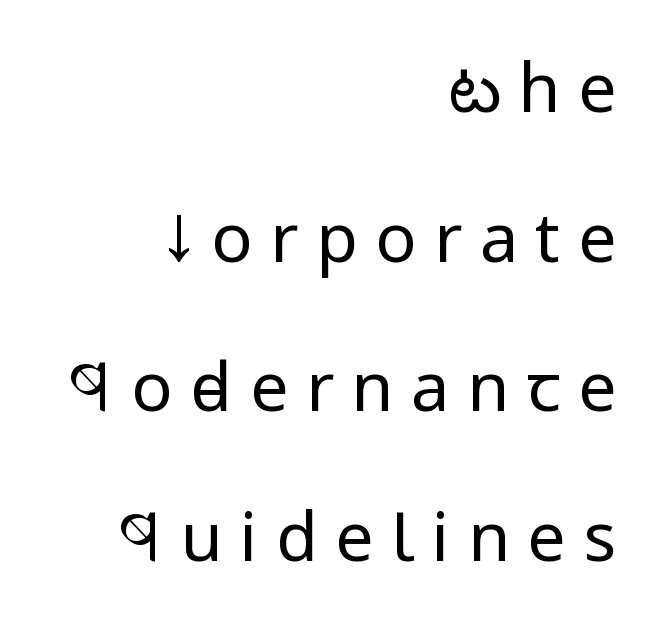
The leading is generous, giving the passage an open texture. Varying glyph widths throughout — classic text-font behaviour. Where is the straight margin? On the right. Inter-character spacing is expanded well beyond the font's built-in metrics.
